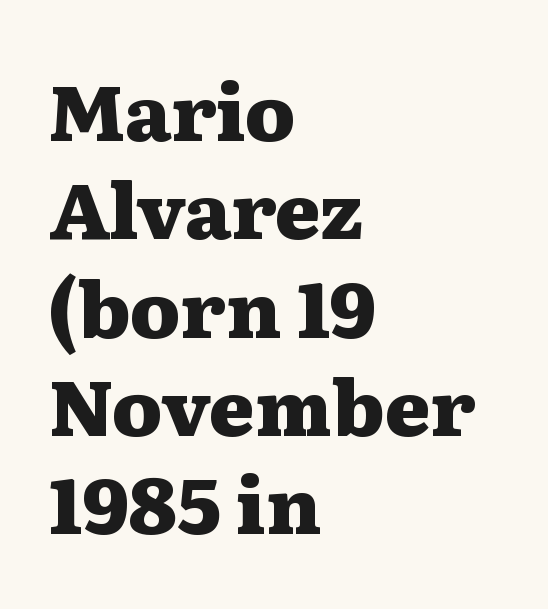
{"serif": "yes", "italic": "no", "bold": "yes", "weight": "heavy", "width": "wide", "stroke_contrast": "medium", "x_height": "medium", "monospaced": "no", "underline": "no", "align": "left", "line_spacing": "normal", "line_spacing_ratio": 1.26, "letter_spacing": "normal", "letter_spacing_em": 0.0, "glyph_px": 78}
